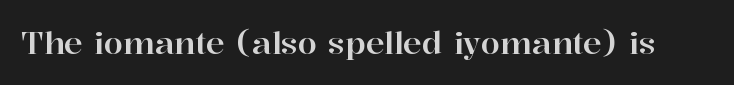
Q: Is the text italic (slanted)? A: No, it is upright.
Q: Is the typeface a serif or a sans-serif typeface? A: Serif.
Q: Is the text underlined? A: No.
Q: Is the spacing between letters normal or unusually wide? A: Normal.
Q: Width (condensed, normal, or wide)? A: Normal.
Q: Stroke contrast? A: High.
Q: x-height? A: Medium.
Q: Monospaced? A: No.
